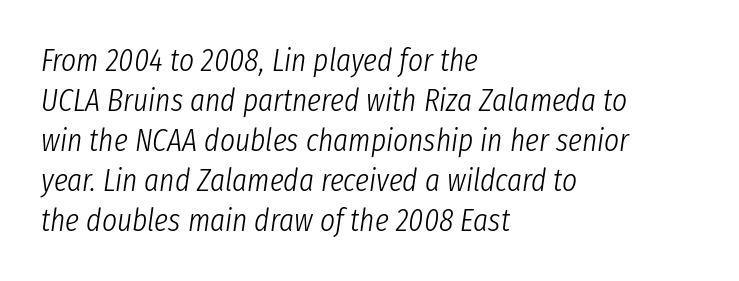
The image shows 32 px light, condensed type, italic (leaning right); set left-aligned, normal line spacing (1.25x), normal letter spacing, not underlined; low stroke contrast and a medium x-height.
